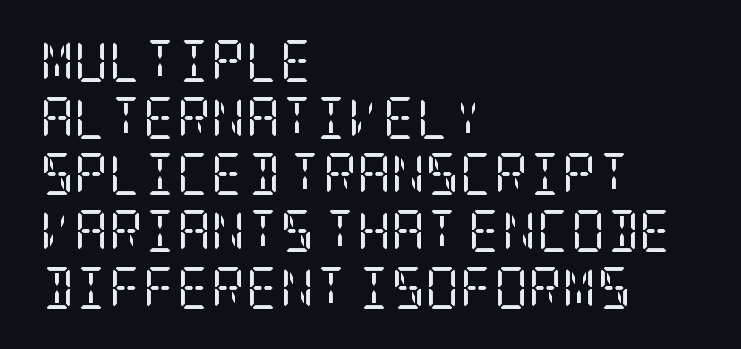
The image shows 42 px regular-weight, condensed serif type, upright; set left-aligned, normal line spacing (1.35x), normal letter spacing, not underlined; low stroke contrast and a large x-height.
